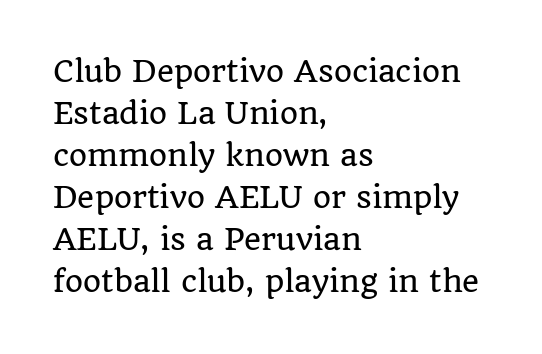
The image shows 29 px serif type, upright; set left-aligned, normal line spacing (1.45x), normal letter spacing, not underlined; low stroke contrast and a large x-height.
